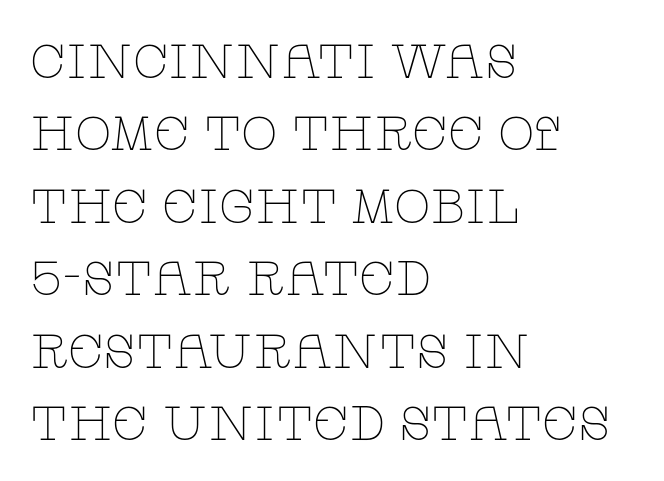
Each line starts at the same left margin while the right side varies. Each stroke keeps to a modest, everyday thickness or less. Looks like regular typesetting: each glyph gets only the width it needs. The designer left line spacing at the default. What stands out about the letter spacing? Nothing — it is the standard amount.
